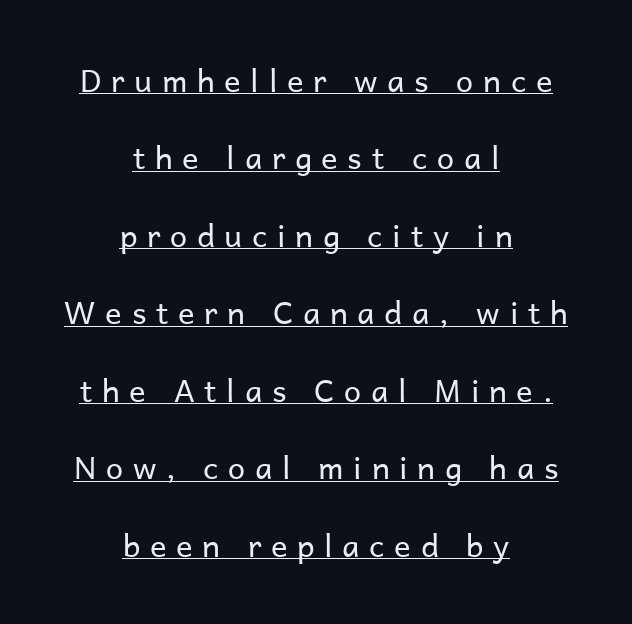
The image shows 31 px regular-weight sans-serif type, upright; set centered, loose line spacing (2.5x), unusually wide letter spacing (+0.31 em), underlined; low stroke contrast and a medium x-height.
